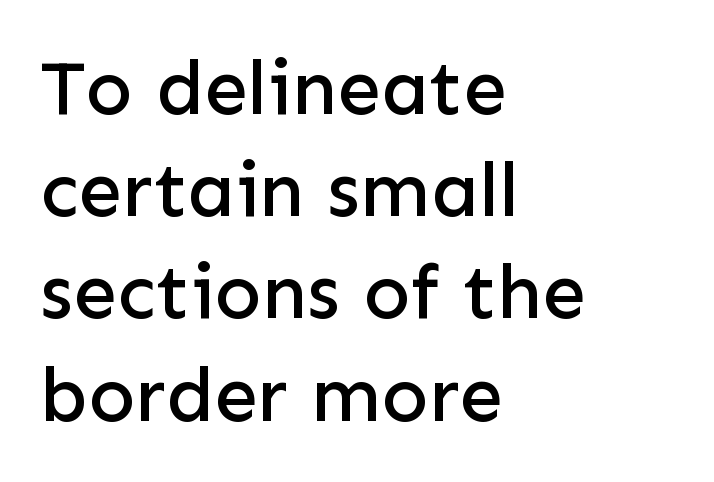
Q: Is the text italic (slanted)? A: No, it is upright.
Q: Is the typeface a serif or a sans-serif typeface? A: Sans-serif.
Q: Is the text underlined? A: No.
Q: How is the paragraph aligned? A: Left-aligned.
Q: Is the spacing between letters normal or unusually wide? A: Normal.
Q: Is the spacing between lines tight, normal or loose? A: Normal.
Q: Width (condensed, normal, or wide)? A: Normal.
Q: Stroke contrast? A: Low.
Q: x-height? A: Medium.
Q: Monospaced? A: No.
